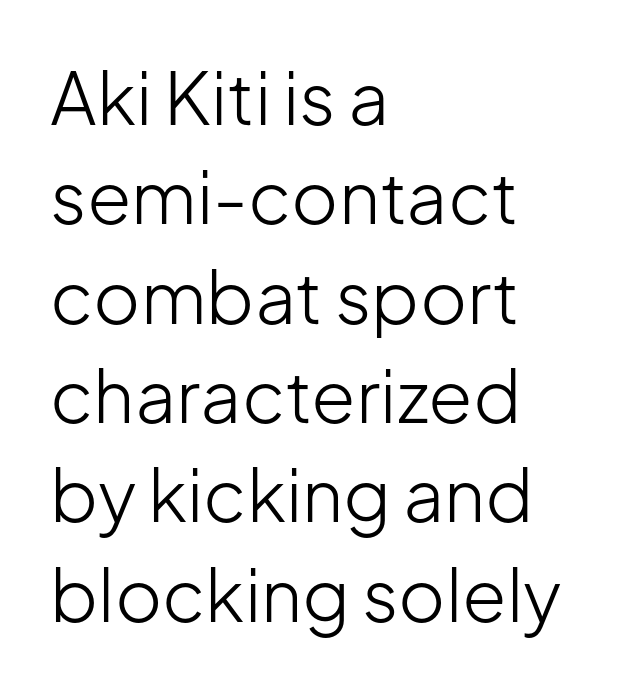
The image shows 72 px light sans-serif type, upright; set left-aligned, normal line spacing (1.38x), normal letter spacing, not underlined; low stroke contrast and a medium x-height.
